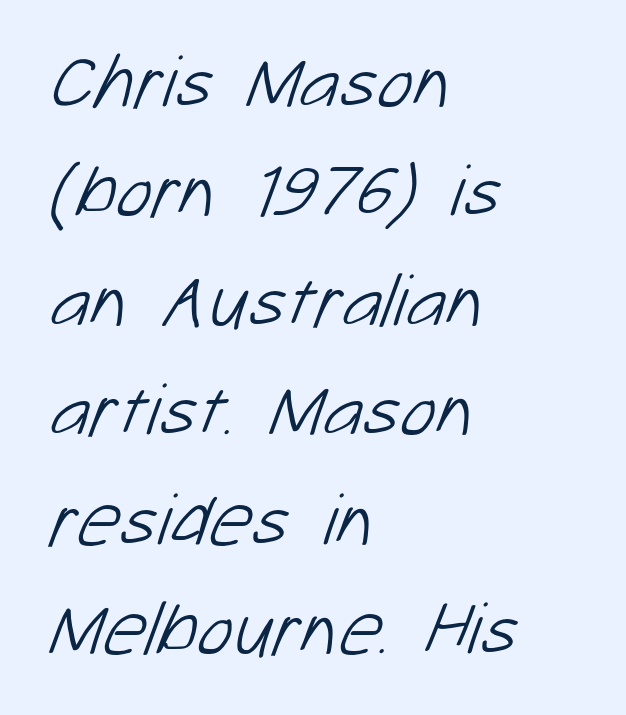
The block of text has a typical density, with ordinary space between rows. Varying glyph widths throughout — classic text-font behaviour. How are the letters spaced? Ordinarily, with no added tracking. The passage shown is typeset with a sans-serif family.
